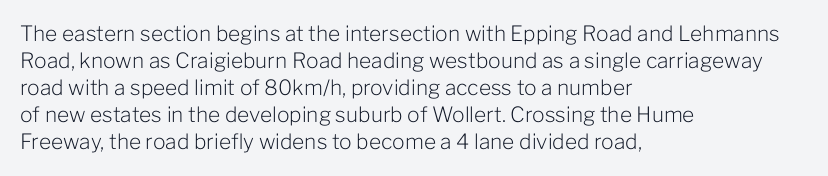
{"italic": "no", "bold": "no", "underline": "no", "align": "left", "line_spacing": "normal", "line_spacing_ratio": 1.29, "letter_spacing": "normal", "letter_spacing_em": 0.0, "glyph_px": 21}
